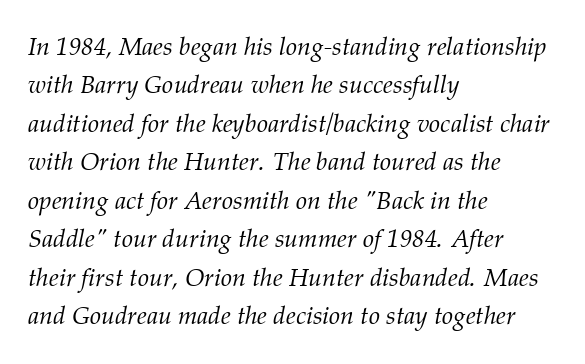
Q: Is the text bold? A: No.
Q: Is the text italic (slanted)? A: Yes, it leans right by about 12 degrees.
Q: Is the text underlined? A: No.
Q: How is the paragraph aligned? A: Left-aligned.
Q: Is the spacing between letters normal or unusually wide? A: Normal.
Q: Is the spacing between lines tight, normal or loose? A: Normal.
